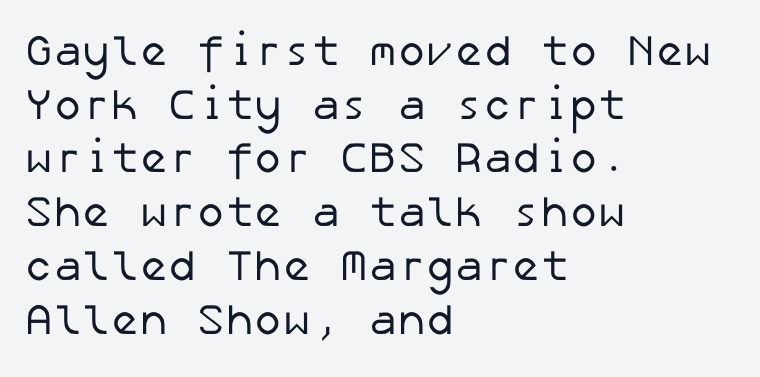
Underline: absent. Whoever set this chose a conventional vertical rhythm. Line starts are locked; line ends wander. The line texture is even and compact thanks to regular tracking. These glyphs show unthickened strokes, regular width or finer. To sum up the face: it is a sans, with no serifs.
